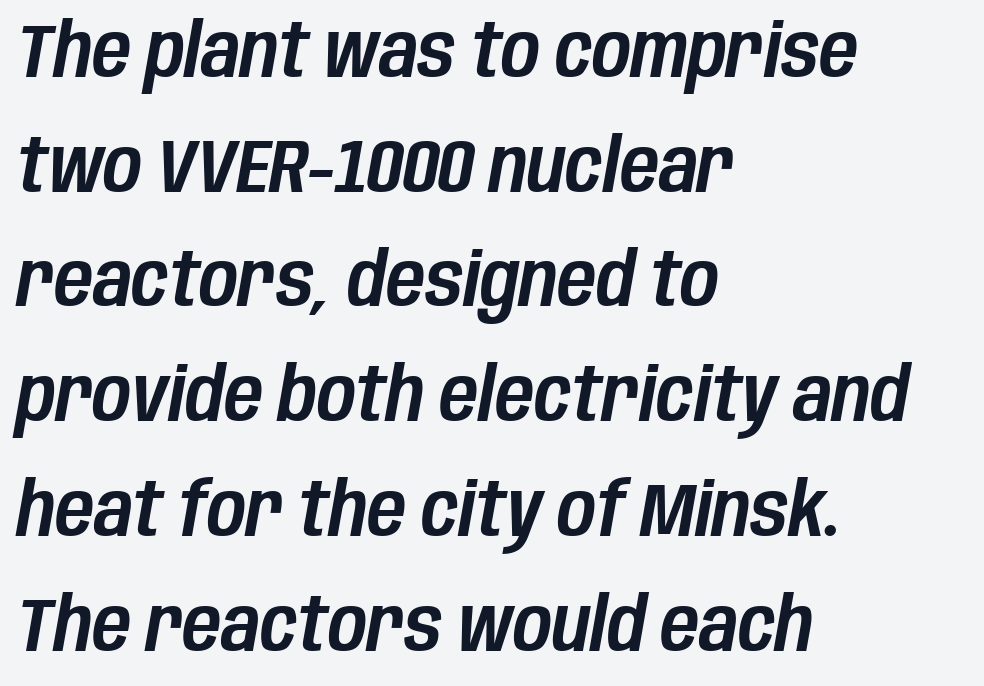
{"italic": "yes", "lean": "right", "slant_degrees": 10, "width": "condensed", "stroke_contrast": "low", "x_height": "large", "monospaced": "no", "underline": "no", "align": "left", "line_spacing": "normal", "line_spacing_ratio": 1.53, "letter_spacing": "normal", "letter_spacing_em": 0.0, "glyph_px": 75}
